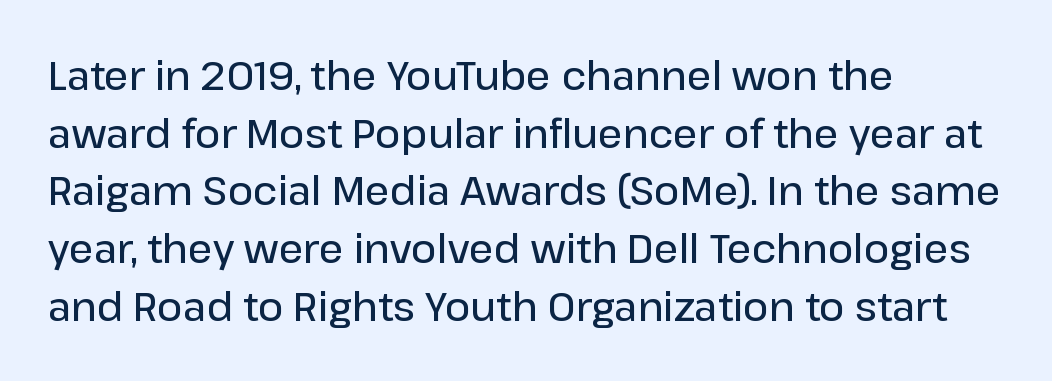
{"serif": "no", "italic": "no", "bold": "semi", "weight": "semibold", "width": "normal", "stroke_contrast": "low", "x_height": "medium", "monospaced": "no", "underline": "no", "align": "left", "line_spacing": "normal", "line_spacing_ratio": 1.48, "letter_spacing": "normal", "letter_spacing_em": 0.0, "glyph_px": 39}
